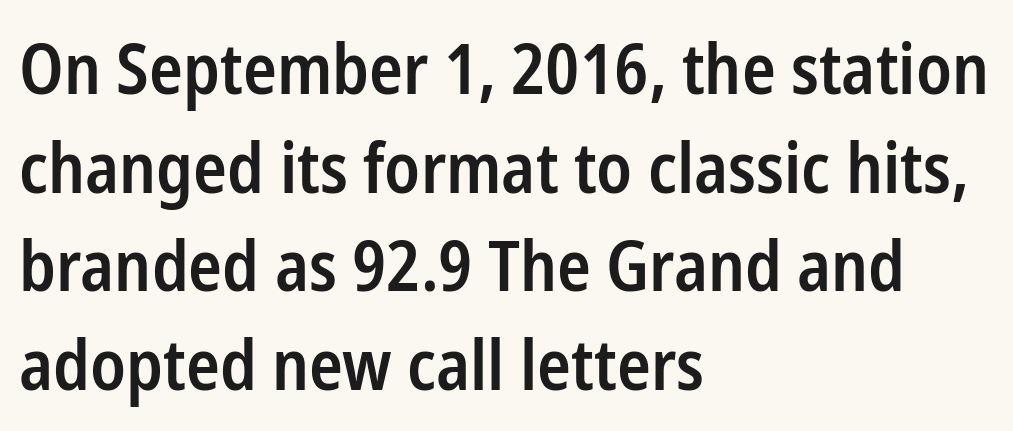
Q: Is the text bold? A: Semi-bold.
Q: Is the text italic (slanted)? A: No, it is upright.
Q: Is the typeface a serif or a sans-serif typeface? A: Sans-serif.
Q: Is the text underlined? A: No.
Q: How is the paragraph aligned? A: Left-aligned.
Q: Is the spacing between letters normal or unusually wide? A: Normal.
Q: Is the spacing between lines tight, normal or loose? A: Normal.
Q: Width (condensed, normal, or wide)? A: Condensed.
Q: Stroke contrast? A: Low.
Q: x-height? A: Medium.
Q: Monospaced? A: No.
